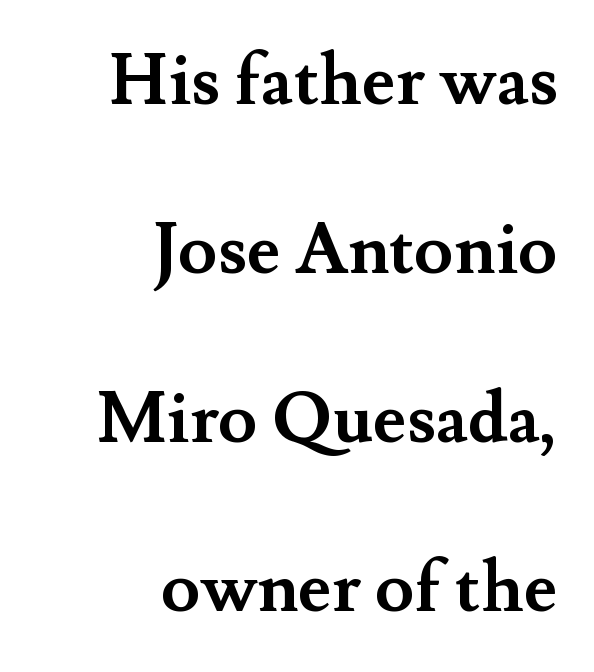
Q: Is the text bold? A: Yes.
Q: Is the text italic (slanted)? A: No, it is upright.
Q: Is the typeface a serif or a sans-serif typeface? A: Serif.
Q: Is the text underlined? A: No.
Q: How is the paragraph aligned? A: Right-aligned.
Q: Is the spacing between letters normal or unusually wide? A: Normal.
Q: Is the spacing between lines tight, normal or loose? A: Loose.
Q: Width (condensed, normal, or wide)? A: Normal.
Q: Stroke contrast? A: Medium.
Q: x-height? A: Small.
Q: Monospaced? A: No.
